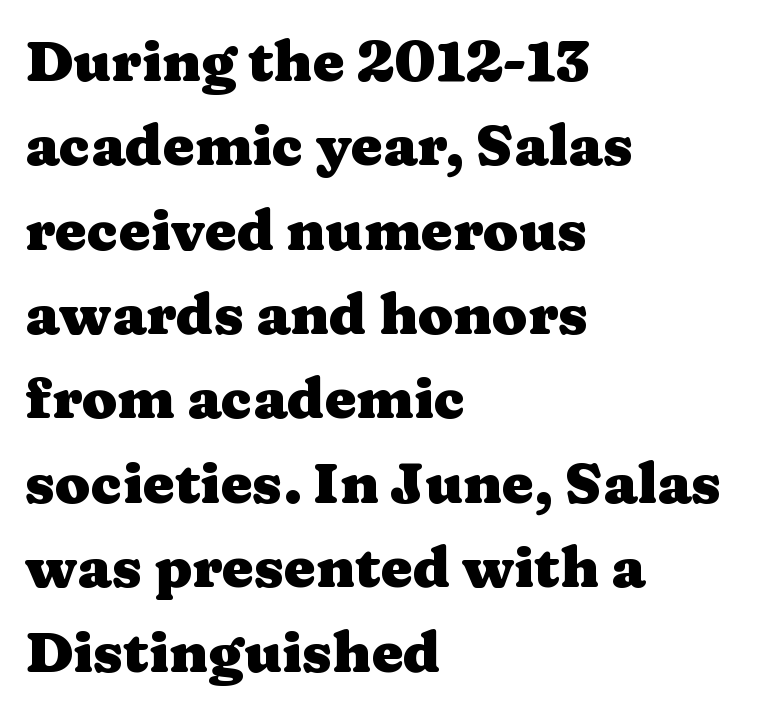
{"serif": "yes", "italic": "no", "bold": "yes", "weight": "heavy", "width": "wide", "stroke_contrast": "medium", "x_height": "medium", "monospaced": "no", "underline": "no", "align": "left", "line_spacing": "normal", "line_spacing_ratio": 1.48, "letter_spacing": "normal", "letter_spacing_em": 0.0, "glyph_px": 57}
